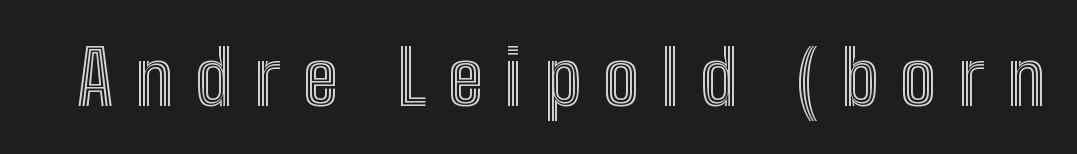
The image shows 75 px condensed type, upright; set unusually wide letter spacing (+0.29 em), not underlined; a medium x-height.
